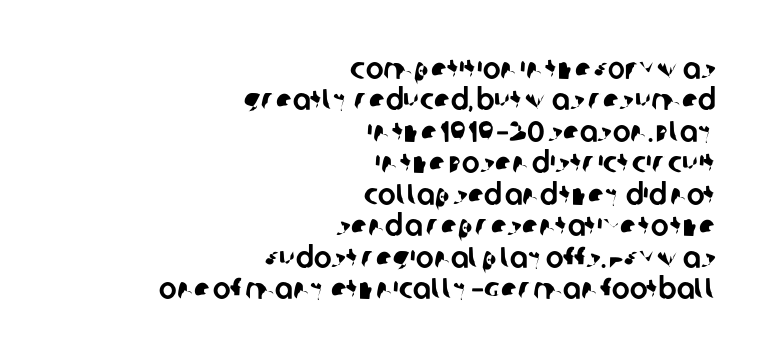
{"serif": "no", "width": "normal", "stroke_contrast": "low", "x_height": "large", "monospaced": "no", "underline": "no", "align": "right", "line_spacing": "tight", "line_spacing_ratio": 1.05, "letter_spacing": "normal", "letter_spacing_em": 0.0, "glyph_px": 30}
